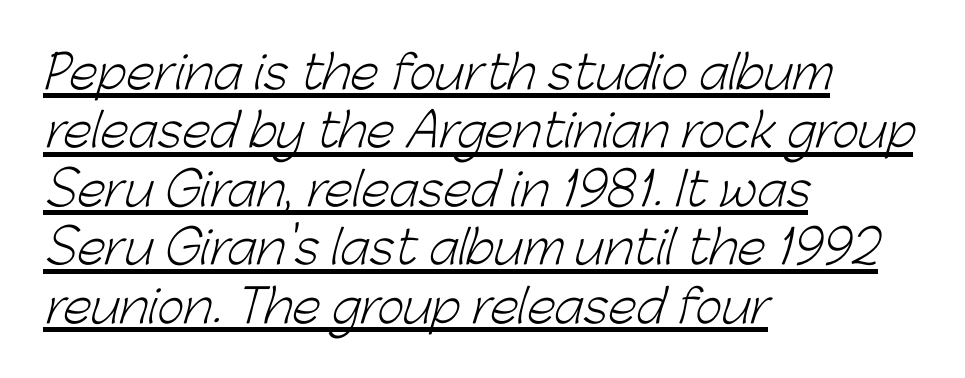
Q: Is the text bold? A: No.
Q: Is the typeface a serif or a sans-serif typeface? A: Sans-serif.
Q: Is the text underlined? A: Yes.
Q: How is the paragraph aligned? A: Left-aligned.
Q: Is the spacing between letters normal or unusually wide? A: Normal.
Q: Is the spacing between lines tight, normal or loose? A: Normal.
Q: Width (condensed, normal, or wide)? A: Normal.
Q: Stroke contrast? A: Low.
Q: x-height? A: Medium.
Q: Monospaced? A: No.
